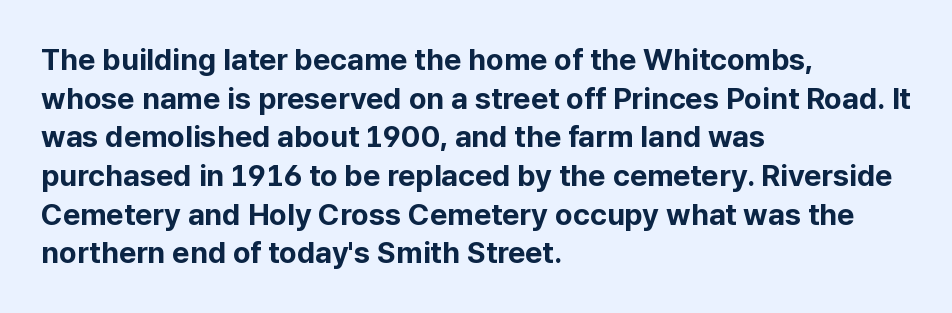
{"serif": "no", "italic": "no", "bold": "yes", "weight": "bold", "width": "normal", "stroke_contrast": "low", "x_height": "medium", "monospaced": "no", "underline": "no", "align": "left", "line_spacing": "normal", "line_spacing_ratio": 1.29, "letter_spacing": "normal", "letter_spacing_em": 0.0, "glyph_px": 30}
